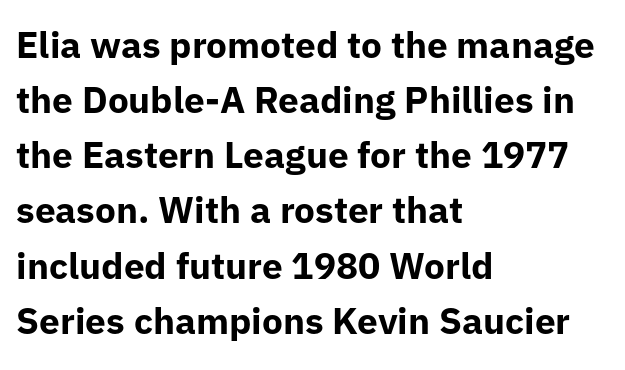
Is this a fixed-width face? No — the glyphs have proportional, varying widths. Plenty of ink on the page — the face is bold. The rendering keeps characters at their native spacing. The passage is arranged the way most books set body copy — flush left. The specimen omits any rule beneath the text block's lines. Notice how the stems are strictly vertical — no italics here.
